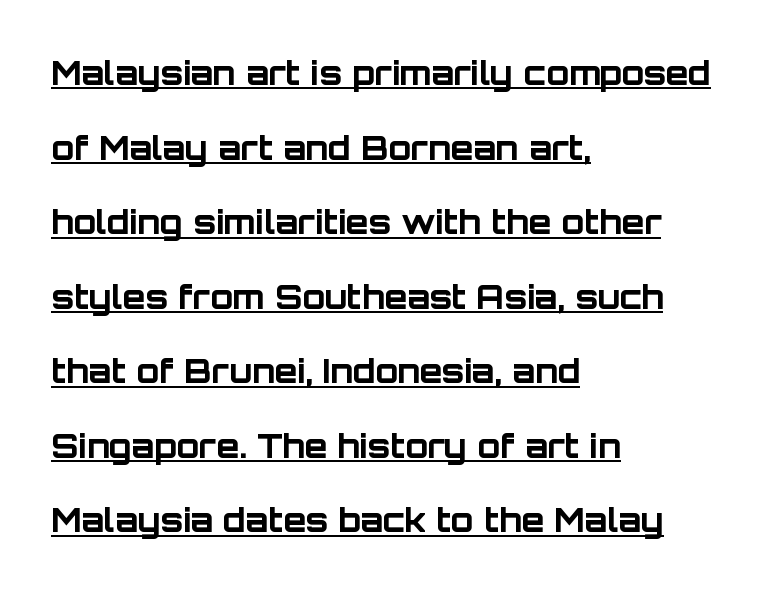
The passage shown is typeset with a sans-serif family. Vertical spacing — loose. Is this a fixed-width face? No — the glyphs have proportional, varying widths. Descenders here cross a horizontal rule under the line.
